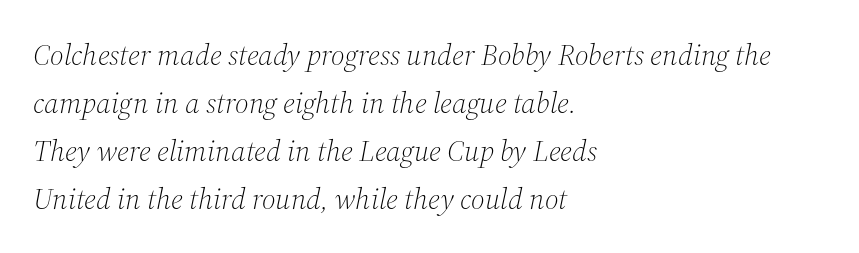
The image shows 30 px light serif type, italic (leaning right); set left-aligned, normal line spacing (1.6x), normal letter spacing, not underlined; medium stroke contrast and a medium x-height.
